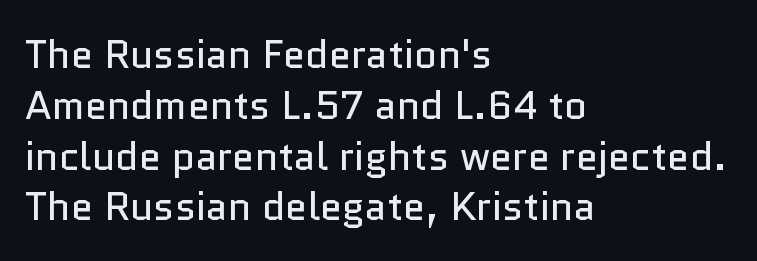
Q: Is the text bold? A: No.
Q: Is the text italic (slanted)? A: No, it is upright.
Q: Is the typeface a serif or a sans-serif typeface? A: Sans-serif.
Q: Is the text underlined? A: No.
Q: How is the paragraph aligned? A: Left-aligned.
Q: Is the spacing between letters normal or unusually wide? A: Normal.
Q: Is the spacing between lines tight, normal or loose? A: Normal.
Q: Width (condensed, normal, or wide)? A: Normal.
Q: Stroke contrast? A: Low.
Q: x-height? A: Medium.
Q: Monospaced? A: No.
